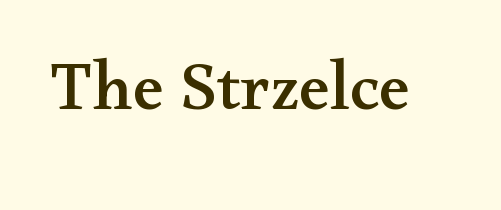
The image shows 69 px wide serif type, upright; set normal letter spacing, not underlined; medium stroke contrast and a small x-height.
